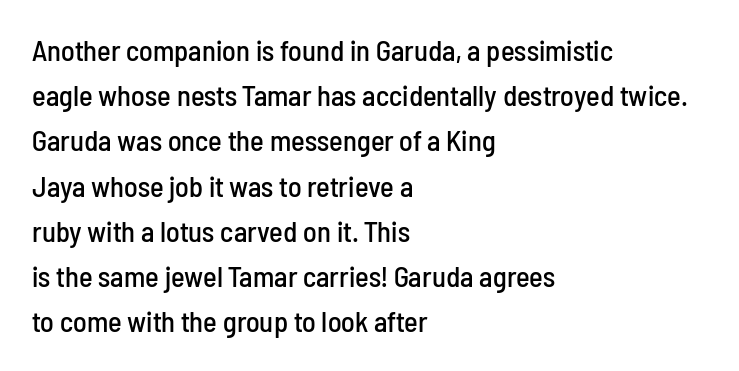
{"serif": "no", "italic": "no", "width": "condensed", "stroke_contrast": "low", "x_height": "medium", "monospaced": "no", "underline": "no", "align": "left", "line_spacing": "normal", "line_spacing_ratio": 1.56, "letter_spacing": "normal", "letter_spacing_em": 0.0, "glyph_px": 29}
